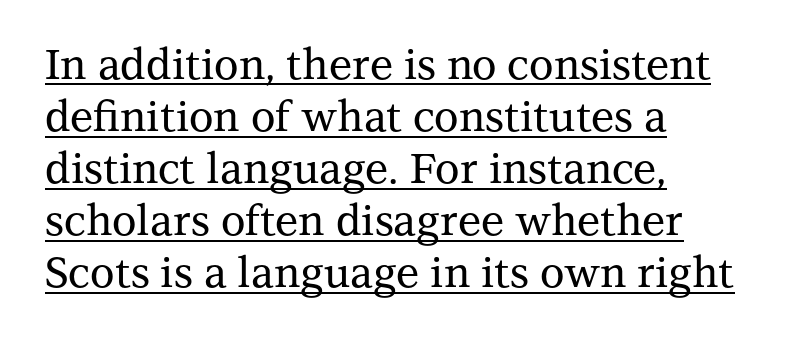
Decoration check: the copy is underlined. Varying glyph widths throughout — classic text-font behaviour. This is the regular roman posture of the typeface. The rendering shows small feet on the letterforms — a serif design. How are the letters spaced? Ordinarily, with no added tracking. Each line starts at the same left margin while the right side varies.
